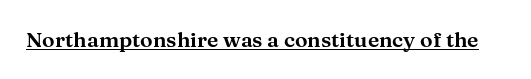
Students, note that the glyphs here touch the page at normal intervals. Does a line run under the words? Yes, clearly. Designer's note — italics off, roman on.
